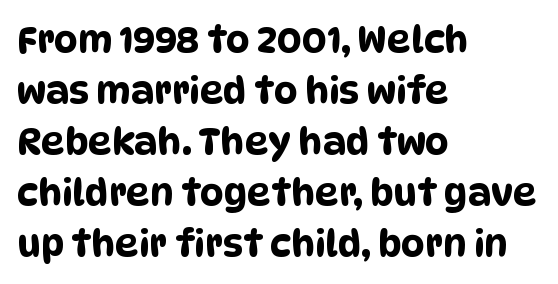
Character widths vary here, with narrow letters taking less room than wide ones. Regarding leading, the lines here are spaced in the standard way. No extra tracking has been applied to these lines. The zone under the glyphs is completely vacant. Does the copy run flush right? No — it runs flush left.
